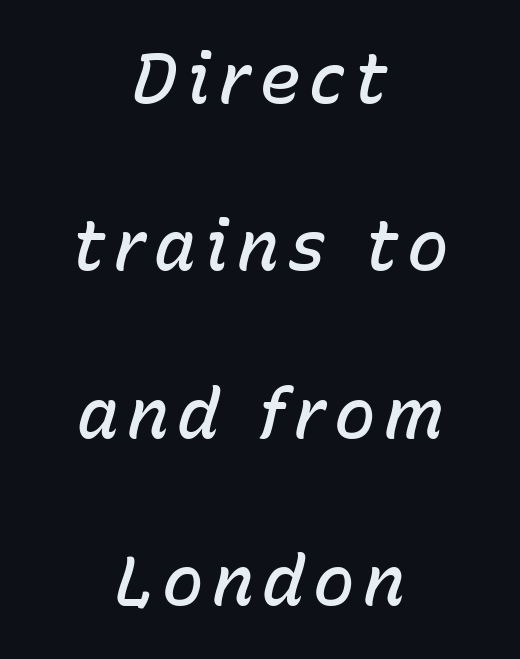
The image shows 70 px semibold type, italic (leaning right); set centered, loose line spacing (2.39x), not underlined; low stroke contrast and a medium x-height.
